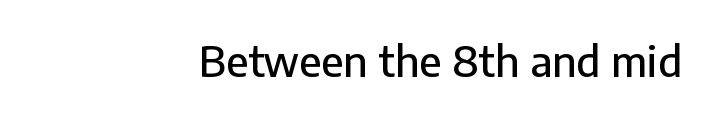
{"serif": "no", "italic": "no", "width": "normal", "stroke_contrast": "low", "x_height": "medium", "monospaced": "no", "underline": "no", "align": "right", "letter_spacing": "normal", "letter_spacing_em": 0.0, "glyph_px": 42}
